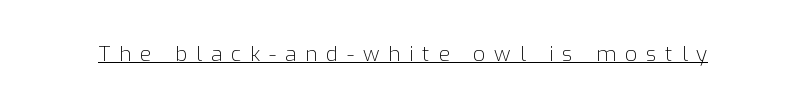
The image shows 21 px text type, upright; set unusually wide letter spacing (+0.42 em), underlined.
